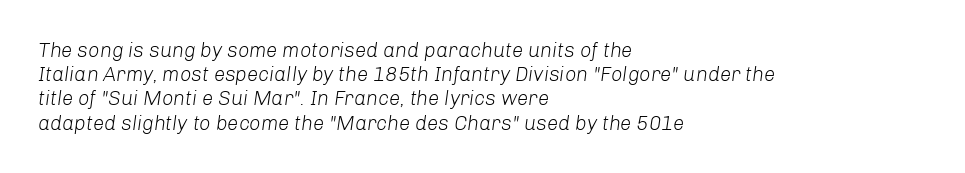
The specimen omits any rule beneath the text block's lines. No extra ink here — the face is not bold. If you drew a line through each stem, it would be angled. Horizontally, the lines are justified to the leading edge only. Inter-character spacing is left at the font's built-in metrics.
